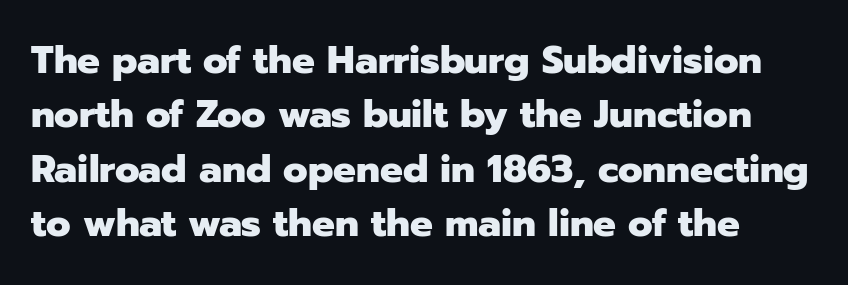
The image shows 38 px heavy sans-serif type, upright; set normal line spacing (1.43x), normal letter spacing, not underlined; low stroke contrast and a medium x-height.
